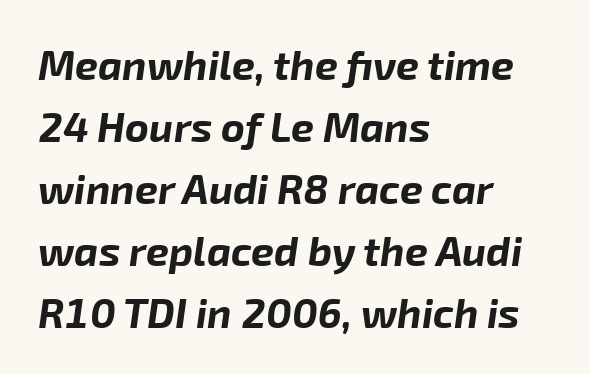
Letter spacing: default. The paragraph has a hard left edge and a soft right edge. Honestly, the row spacing looks completely unremarkable. Every letter is thick-stroked: bold, no question.
